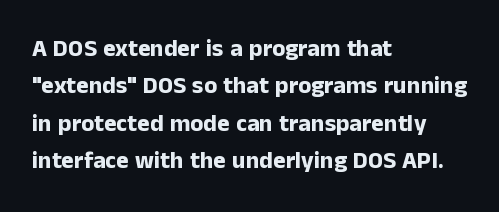
{"italic": "no", "bold": "yes", "underline": "no", "align": "left", "line_spacing": "normal", "line_spacing_ratio": 1.56, "letter_spacing": "normal", "letter_spacing_em": 0.0, "glyph_px": 24}
